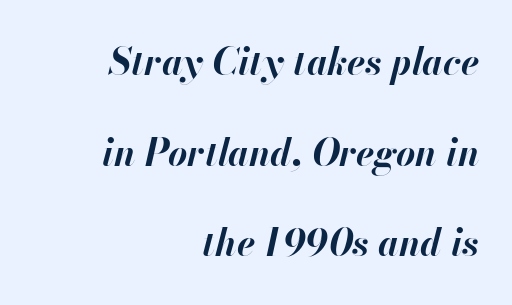
Decoration check: the copy has no underline. Horizontally, the lines are justified to the trailing edge only. These lines carry a lot of weight — the face is fully bold. The passage shown stacks its lines with a broad gap.
